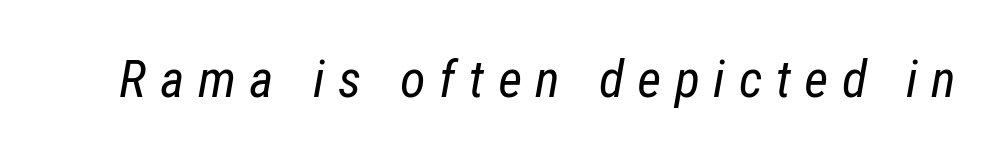
{"italic": "yes", "lean": "right", "slant_degrees": 12, "bold": "no", "weight": "regular", "width": "condensed", "stroke_contrast": "low", "x_height": "medium", "monospaced": "no", "underline": "no", "letter_spacing": "wide", "letter_spacing_em": 0.26, "glyph_px": 52}
